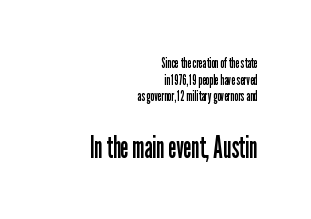
{"serif": "no", "italic": "no", "bold": "no", "weight": "regular", "width": "condensed", "stroke_contrast": "low", "x_height": "medium", "monospaced": "no", "underline": "no", "align": "right", "line_spacing_ratio": 1.19, "letter_spacing": "normal", "letter_spacing_em": 0.0, "larger_block": "second", "size_ratio": 2.14, "glyph_px": 30}
